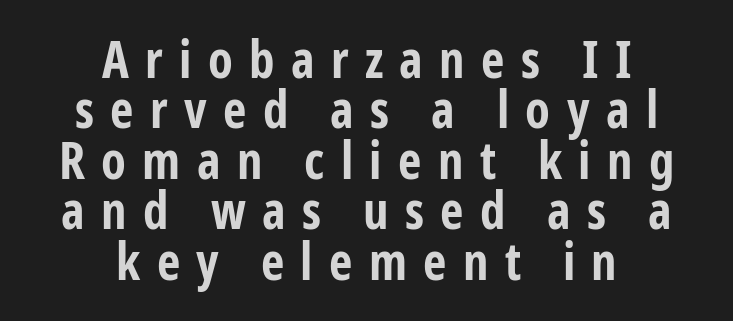
The image shows 51 px bold, condensed sans-serif type, upright; set centered, tight line spacing (0.99x), unusually wide letter spacing (+0.32 em), not underlined; low stroke contrast and a medium x-height.
